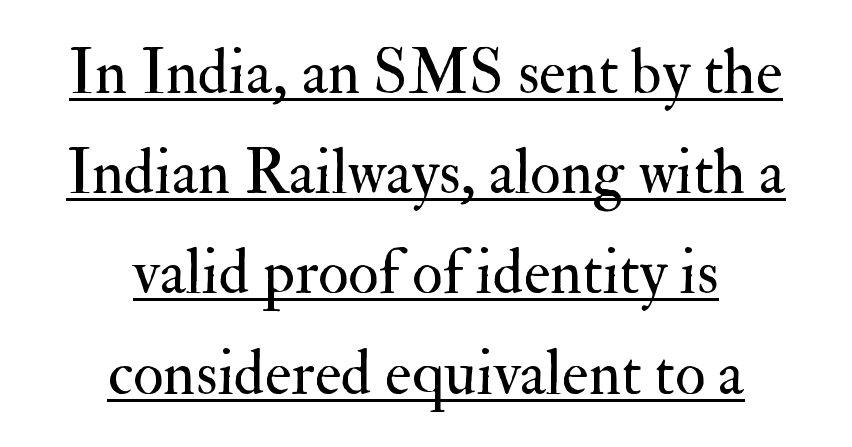
Q: Is the text bold? A: No.
Q: Is the text italic (slanted)? A: No, it is upright.
Q: Is the typeface a serif or a sans-serif typeface? A: Serif.
Q: Is the text underlined? A: Yes.
Q: How is the paragraph aligned? A: Centered.
Q: Is the spacing between letters normal or unusually wide? A: Normal.
Q: Is the spacing between lines tight, normal or loose? A: Normal.
Q: Width (condensed, normal, or wide)? A: Normal.
Q: Stroke contrast? A: Medium.
Q: x-height? A: Small.
Q: Monospaced? A: No.
